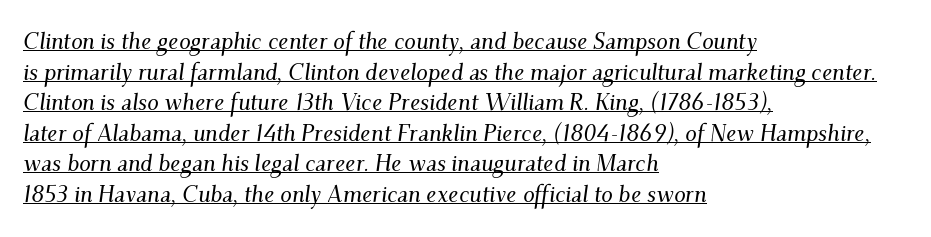
The image shows 23 px text type, italic (leaning right); set left-aligned, normal line spacing (1.33x), normal letter spacing, underlined.
